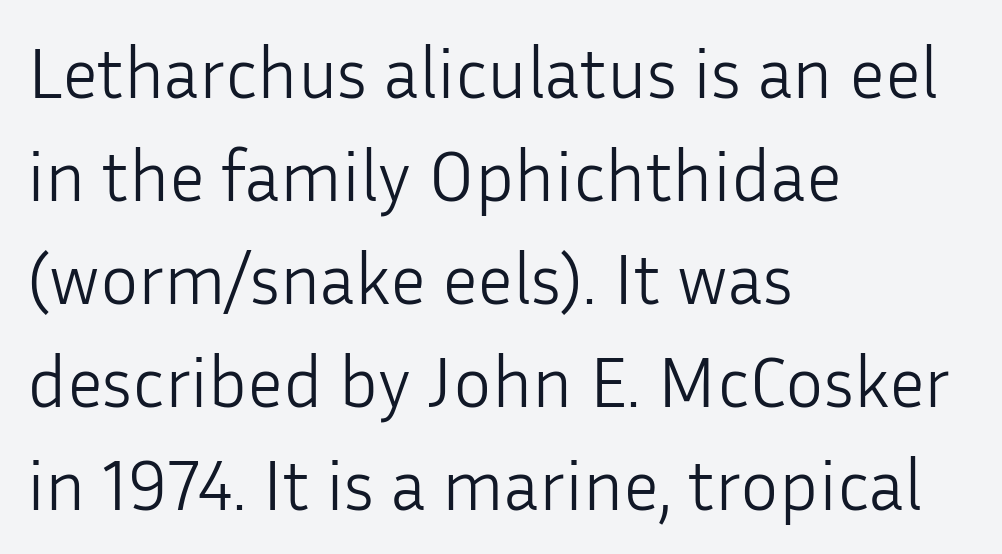
The face looks like a standard text weight, possibly lighter. Interline gaps are of average width in this sample. The baseline area is clear. Rendered with straight, roman letterforms. Is this a fixed-width face? No — the glyphs have proportional, varying widths.
